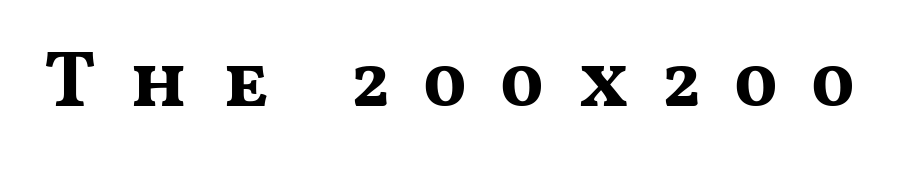
{"serif": "no", "italic": "no", "bold": "yes", "weight": "bold", "width": "wide", "stroke_contrast": "medium", "x_height": "medium", "monospaced": "no", "underline": "no", "letter_spacing": "wide", "letter_spacing_em": 0.42, "glyph_px": 79}
